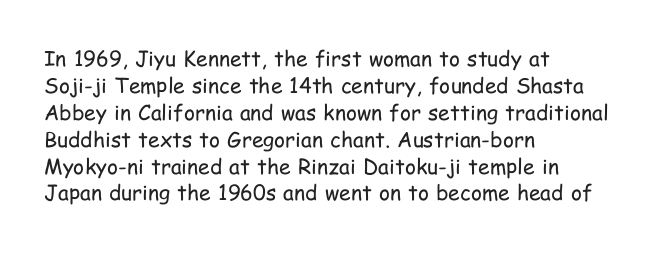
Q: Is the text bold? A: No.
Q: Is the text italic (slanted)? A: No, it is upright.
Q: Is the text underlined? A: No.
Q: How is the paragraph aligned? A: Left-aligned.
Q: Is the spacing between letters normal or unusually wide? A: Normal.
Q: Is the spacing between lines tight, normal or loose? A: Normal.
